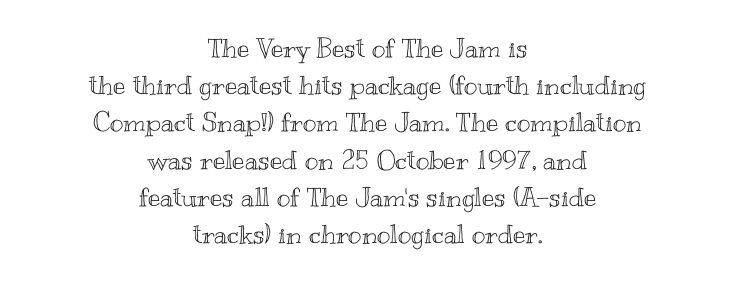
{"italic": "no", "underline": "no", "align": "center", "line_spacing": "normal", "line_spacing_ratio": 1.43, "letter_spacing": "normal", "letter_spacing_em": 0.0, "glyph_px": 26}
